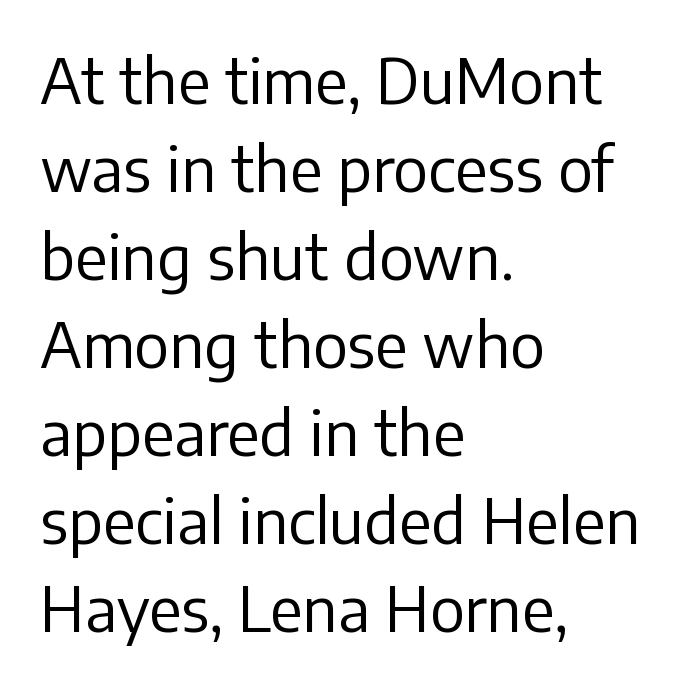
The type is set solid horizontally, with unmodified tracking. Leading: standard. You can tell it's not italic because the verticals are truly vertical. Just letters on the line, the space beneath them empty.
